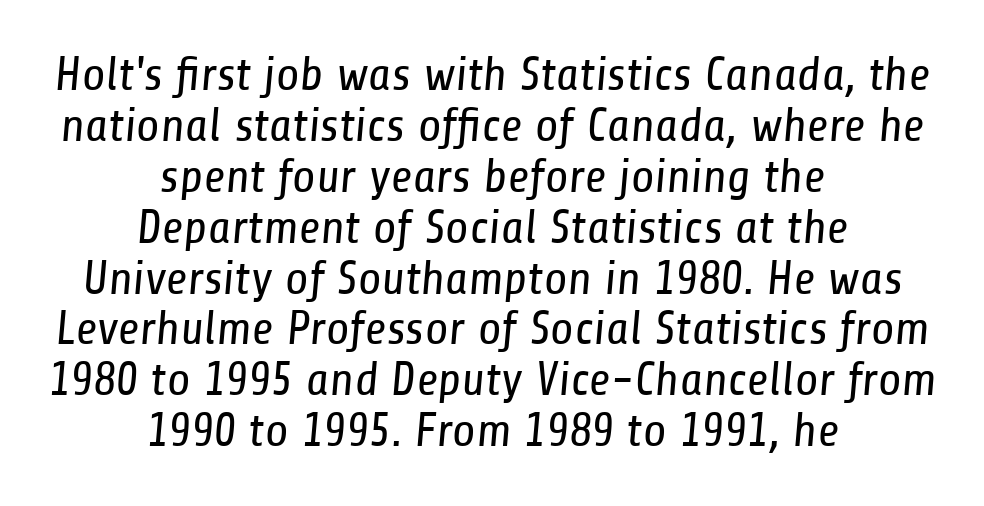
Caption: standard tracking, unaltered. Decoration check: the copy has no underline. A typesetter would call this proportional, since set widths differ per character. The designer dialed line spacing down below the default. Each line is balanced around a shared central axis. Nothing heavy about these letters — not bold at all.
